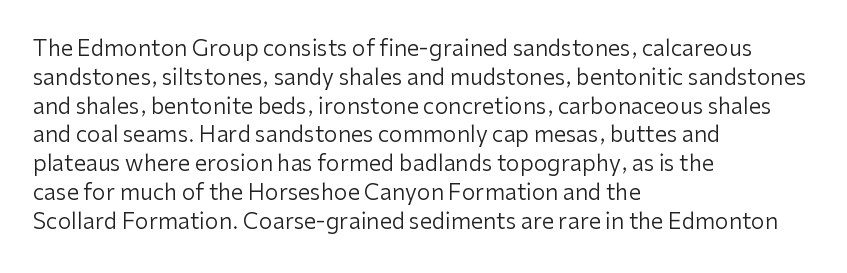
No extra ink here — the face is not bold. The ragged edge is on the right, which tells us the setting is flush left. Decoration check: the copy has no underline. Between one letter and the next there's only the usual sliver of space. No italicization has been applied; the sample stays upright. Successive baselines arrive at the customary interval.
